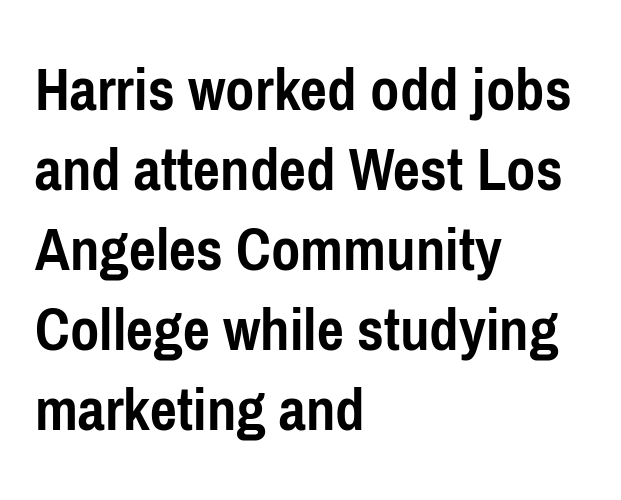
{"serif": "no", "italic": "no", "bold": "yes", "weight": "semibold", "width": "condensed", "stroke_contrast": "low", "x_height": "medium", "monospaced": "no", "underline": "no", "align": "left", "line_spacing": "normal", "line_spacing_ratio": 1.25, "letter_spacing": "normal", "letter_spacing_em": 0.0, "glyph_px": 64}
